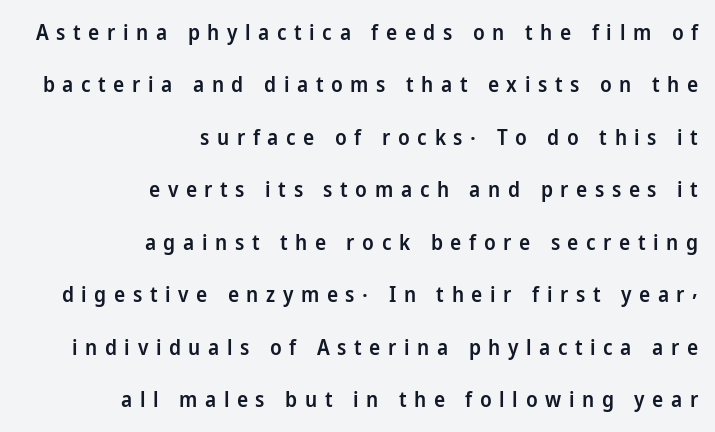
A flush-right, rag-left setting is used for this passage. This is moderately heavy type, rendered in semibold. Honestly, the letter spacing is so wide it's the main thing you notice. Successive baselines arrive slowly, with a big drop between each. Unlike italic type, these characters show no tilt at all.
